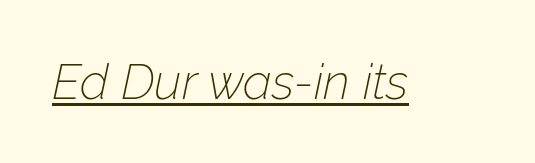
The rendering uses natural spacing where letterforms have individual widths. In designer terms, the underline attribute is active on this setting. The tracking reads as untouched default to a designer's eye. Weight class: somewhere from thin through regular.
